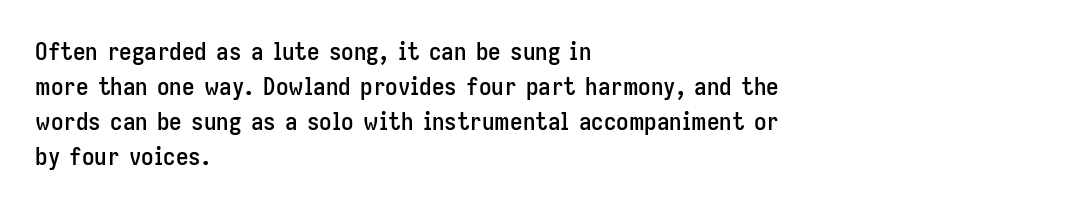
Q: Is the text italic (slanted)? A: No, it is upright.
Q: Is the text underlined? A: No.
Q: How is the paragraph aligned? A: Left-aligned.
Q: Is the spacing between letters normal or unusually wide? A: Normal.
Q: Is the spacing between lines tight, normal or loose? A: Normal.
